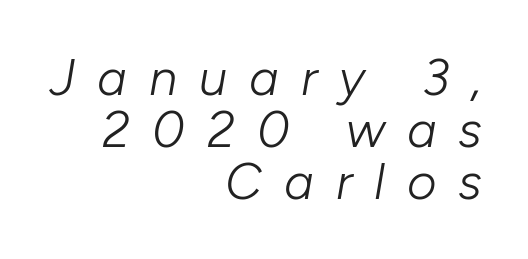
{"italic": "yes", "lean": "right", "slant_degrees": 10, "bold": "no", "weight": "light", "width": "normal", "stroke_contrast": "low", "x_height": "medium", "monospaced": "no", "underline": "no", "align": "right", "line_spacing": "tight", "line_spacing_ratio": 1.02, "letter_spacing": "wide", "letter_spacing_em": 0.43, "glyph_px": 51}
